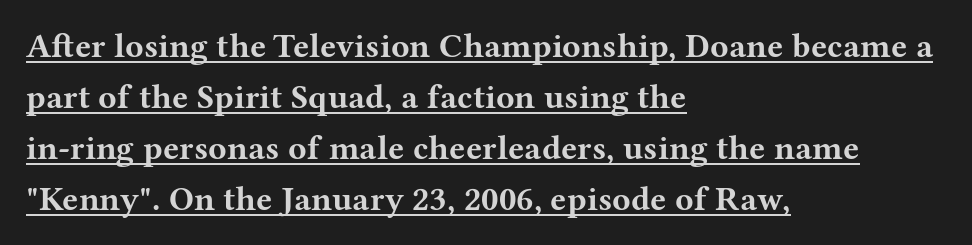
Q: Is the text bold? A: Yes.
Q: Is the text italic (slanted)? A: No, it is upright.
Q: Is the typeface a serif or a sans-serif typeface? A: Serif.
Q: Is the text underlined? A: Yes.
Q: How is the paragraph aligned? A: Left-aligned.
Q: Is the spacing between letters normal or unusually wide? A: Normal.
Q: Is the spacing between lines tight, normal or loose? A: Normal.
Q: Width (condensed, normal, or wide)? A: Wide.
Q: Stroke contrast? A: Medium.
Q: x-height? A: Medium.
Q: Monospaced? A: No.
